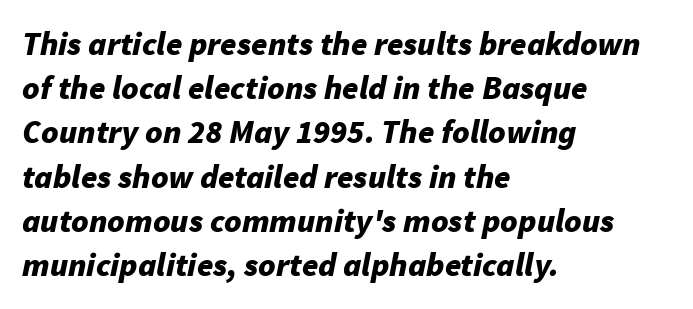
{"italic": "yes", "lean": "right", "slant_degrees": 11, "bold": "yes", "weight": "bold", "width": "normal", "stroke_contrast": "low", "x_height": "medium", "monospaced": "no", "underline": "no", "align": "left", "line_spacing": "normal", "line_spacing_ratio": 1.34, "letter_spacing": "normal", "letter_spacing_em": 0.0, "glyph_px": 33}
